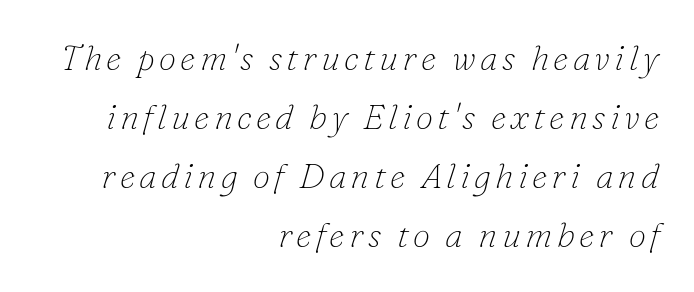
{"serif": "yes", "italic": "yes", "lean": "right", "slant_degrees": 16, "bold": "no", "weight": "thin", "width": "normal", "stroke_contrast": "low", "x_height": "small", "monospaced": "no", "underline": "no", "align": "right", "line_spacing": "normal", "line_spacing_ratio": 1.69, "glyph_px": 35}
